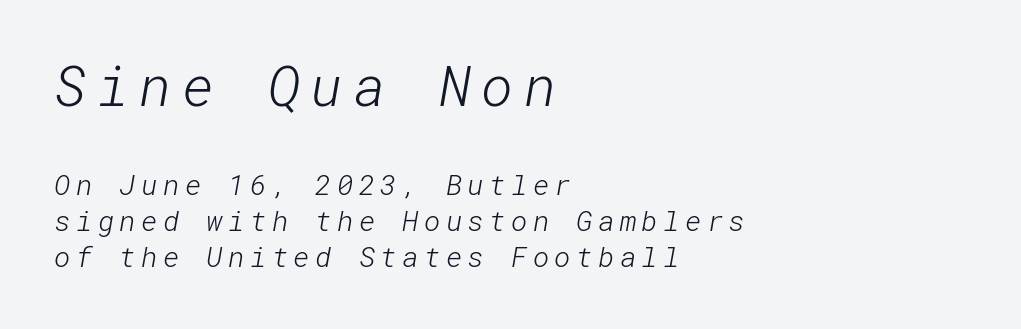
Top chunk: large. Bottom chunk: small. Horizontal bands of white between lines are of average thickness. Weight: not bold — regular or lighter. Compared with a centered layout, this one pins lines to the left instead.
